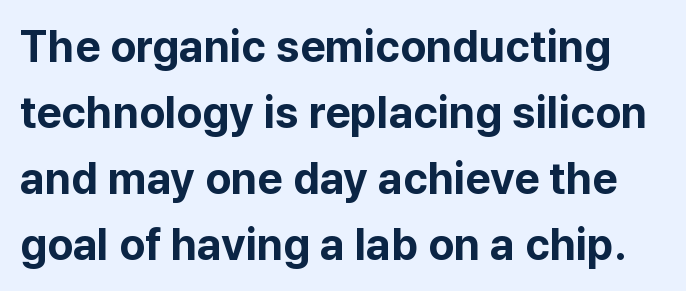
Set as a true bold cut, around the 700 mark. Are there feet on the stems? There aren't — it's a sans. Is this a fixed-width face? No — the glyphs have proportional, varying widths. Caption: standard tracking, unaltered. The typography opts for an upright posture over an oblique one. Leading matches the norm, producing a regular column.
